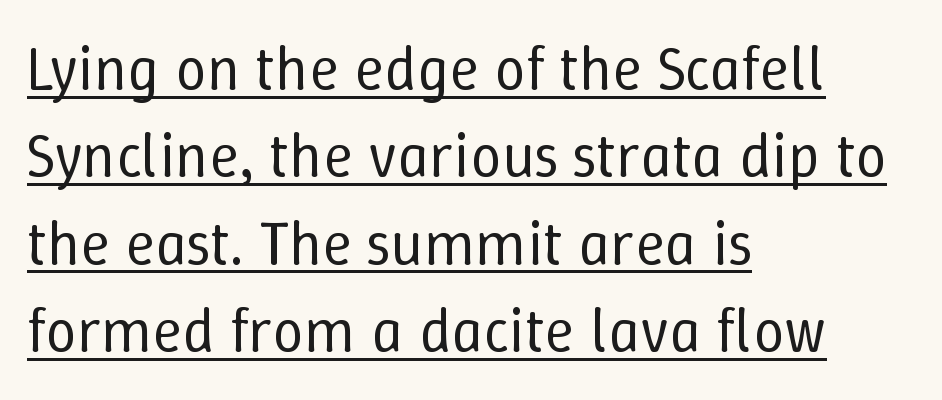
You can see a thin bar hugging the bottom of the glyphs. In terms of leading, this rendering sits right in the middle. Compared with typical body copy, the letter spacing here is the same. If you drew a ruler down the left edge, every line would touch it.
